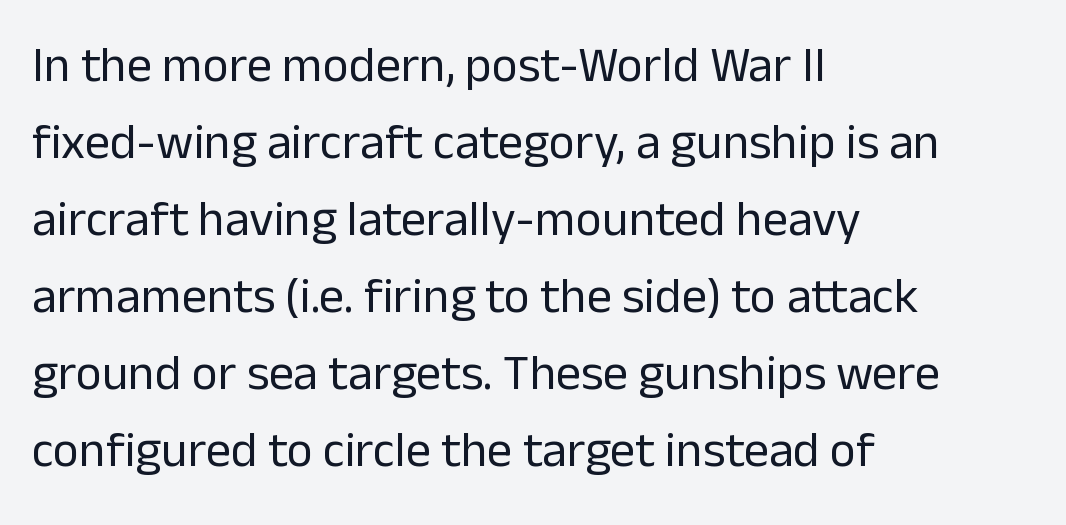
The image shows 50 px regular-weight sans-serif type, upright; set left-aligned, normal line spacing (1.54x), normal letter spacing, not underlined; low stroke contrast and a medium x-height.
